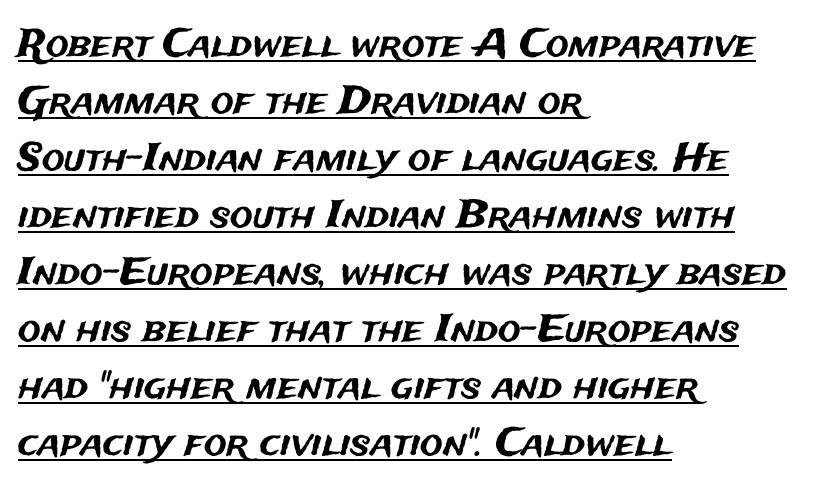
The rendering keeps characters at their native spacing. The vertical gap from one line to the next is medium. In terms of letterform style, serifs are entirely absent. Compared with a centered layout, this one pins lines to the left instead.
